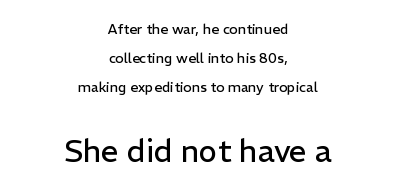
The image shows 31 px regular-weight sans-serif type, upright; set centered, loose line spacing (2.06x), normal letter spacing, not underlined; the second (bottom) block is 2.21x larger; low stroke contrast and a medium x-height.
